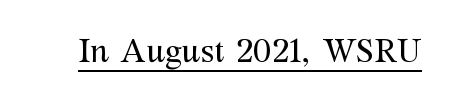
The typesetting does not lean heavy: it is not bold. The letters advance in unequal steps, a hallmark of proportional type. Every character sits straight up, as roman type does. This is underlined copy, the kind a proofreader might mark for attention.
